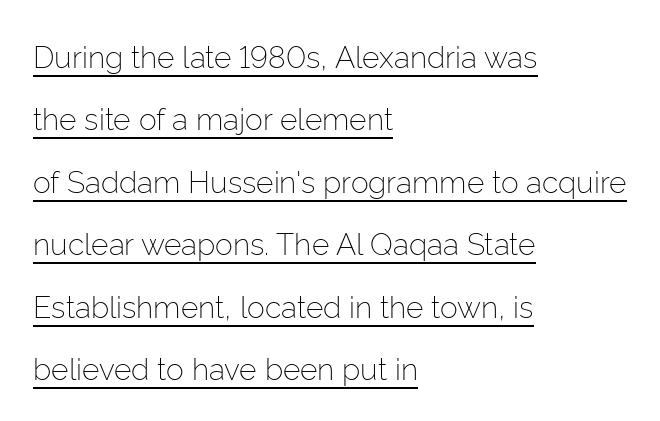
Q: Is the text bold? A: No.
Q: Is the text italic (slanted)? A: No, it is upright.
Q: Is the typeface a serif or a sans-serif typeface? A: Sans-serif.
Q: Is the text underlined? A: Yes.
Q: How is the paragraph aligned? A: Left-aligned.
Q: Is the spacing between letters normal or unusually wide? A: Normal.
Q: Is the spacing between lines tight, normal or loose? A: Loose.
Q: Width (condensed, normal, or wide)? A: Normal.
Q: Stroke contrast? A: Low.
Q: x-height? A: Medium.
Q: Monospaced? A: No.
